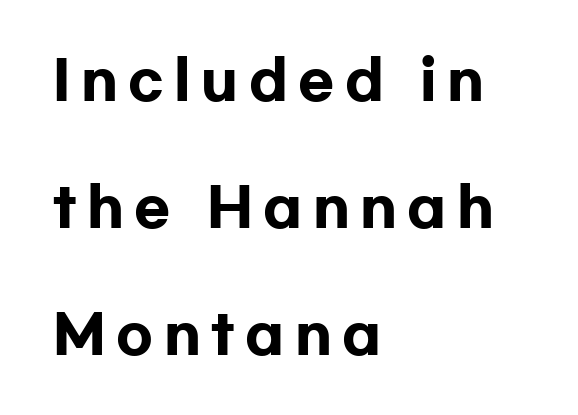
{"serif": "no", "italic": "no", "bold": "yes", "weight": "heavy", "width": "wide", "stroke_contrast": "low", "x_height": "medium", "monospaced": "no", "underline": "no", "align": "left", "line_spacing": "loose", "line_spacing_ratio": 2.4, "letter_spacing": "wide", "letter_spacing_em": 0.2, "glyph_px": 53}
